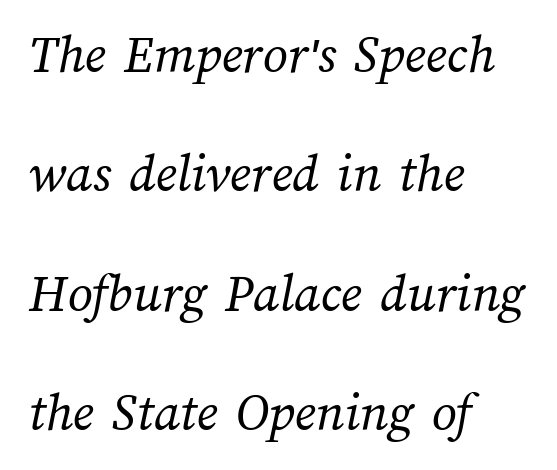
{"bold": "no", "weight": "regular", "width": "normal", "stroke_contrast": "medium", "x_height": "medium", "monospaced": "no", "underline": "no", "align": "left", "line_spacing": "loose", "line_spacing_ratio": 2.17, "letter_spacing": "normal", "letter_spacing_em": 0.0, "glyph_px": 55}
